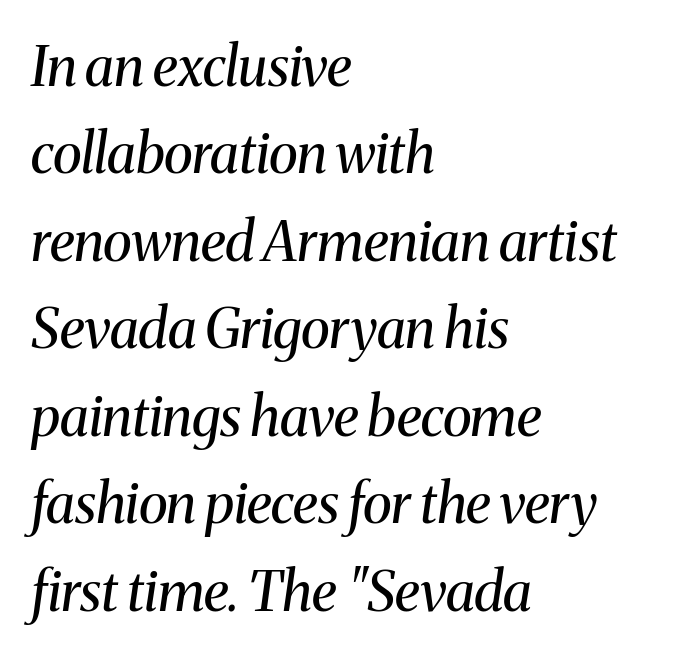
{"serif": "yes", "italic": "yes", "lean": "right", "slant_degrees": 8, "bold": "no", "weight": "regular", "width": "normal", "stroke_contrast": "medium", "x_height": "medium", "monospaced": "no", "underline": "no", "align": "left", "line_spacing": "normal", "line_spacing_ratio": 1.59, "letter_spacing": "normal", "letter_spacing_em": 0.0, "glyph_px": 55}
